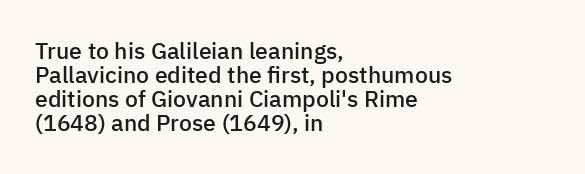
The image shows 23 px text type, upright; set left-aligned, tight line spacing (1.05x), normal letter spacing, not underlined.
